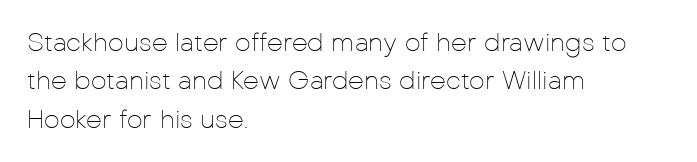
This sample uses an upright cut, with every glyph sitting square on the baseline. The string is rendered with underlining switched off. Tracking value appears to be zero — textbook default spacing. The lines in this sample share a left origin and differ only in where they stop. Vertical spacing — default.
